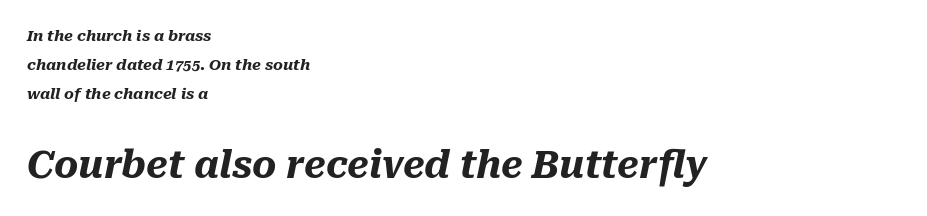
Q: Is the text bold? A: Yes.
Q: Is the text italic (slanted)? A: Yes, it leans right by about 10 degrees.
Q: Is the text underlined? A: No.
Q: How is the paragraph aligned? A: Left-aligned.
Q: Is the spacing between letters normal or unusually wide? A: Normal.
Q: Is the spacing between lines tight, normal or loose? A: Loose.
Q: Which block of text is set in a larger size, the first (top) or the second (bottom)? A: The second (bottom) one.
Q: Width (condensed, normal, or wide)? A: Normal.
Q: Stroke contrast? A: Medium.
Q: x-height? A: Medium.
Q: Monospaced? A: No.
